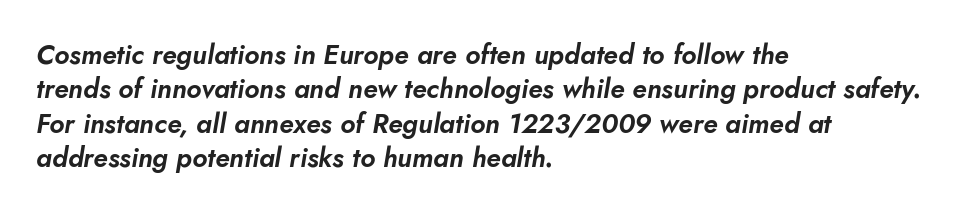
{"italic": "yes", "lean": "right", "slant_degrees": 10, "underline": "no", "align": "left", "line_spacing": "normal", "line_spacing_ratio": 1.27, "letter_spacing": "normal", "letter_spacing_em": 0.0, "glyph_px": 27}
